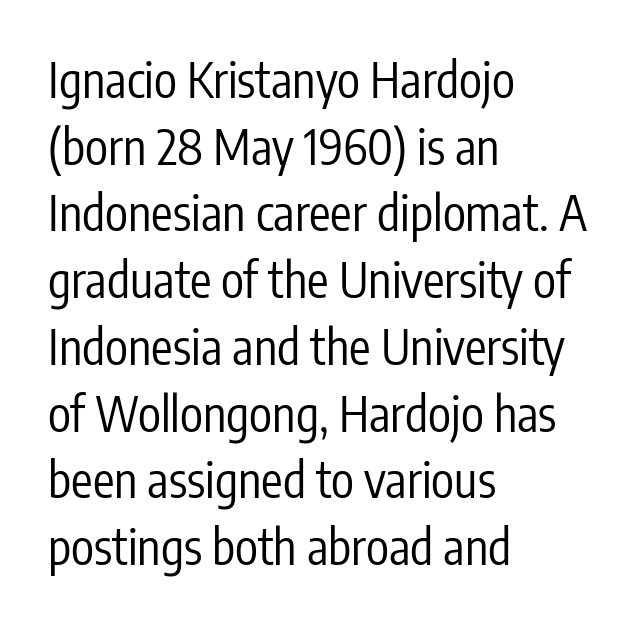
Q: Is the text bold? A: No.
Q: Is the text italic (slanted)? A: No, it is upright.
Q: Is the typeface a serif or a sans-serif typeface? A: Sans-serif.
Q: Is the text underlined? A: No.
Q: How is the paragraph aligned? A: Left-aligned.
Q: Is the spacing between letters normal or unusually wide? A: Normal.
Q: Is the spacing between lines tight, normal or loose? A: Normal.
Q: Width (condensed, normal, or wide)? A: Condensed.
Q: Stroke contrast? A: Low.
Q: x-height? A: Medium.
Q: Monospaced? A: No.
